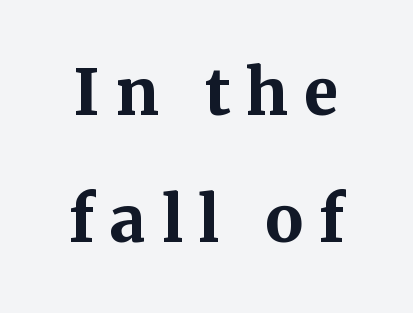
{"serif": "yes", "italic": "no", "bold": "yes", "weight": "bold", "width": "normal", "stroke_contrast": "medium", "x_height": "medium", "monospaced": "no", "underline": "no", "line_spacing": "loose", "line_spacing_ratio": 2.01, "letter_spacing": "wide", "letter_spacing_em": 0.25, "glyph_px": 63}
